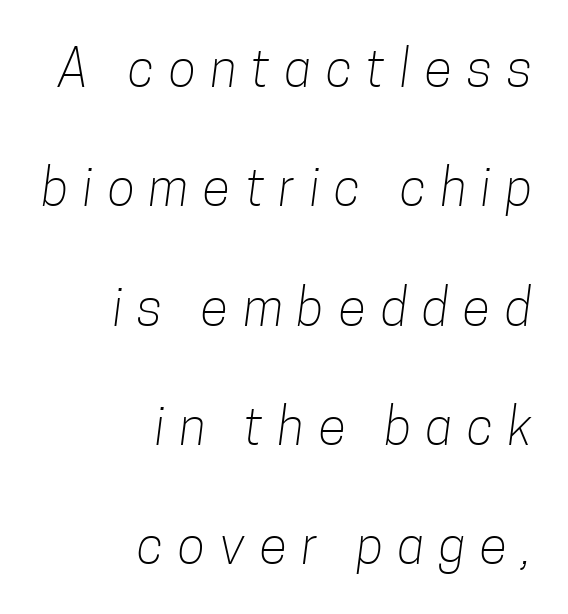
{"serif": "no", "bold": "no", "weight": "light", "width": "condensed", "stroke_contrast": "low", "x_height": "medium", "monospaced": "no", "underline": "no", "align": "right", "line_spacing": "loose", "line_spacing_ratio": 2.34, "letter_spacing": "wide", "letter_spacing_em": 0.29, "glyph_px": 51}
